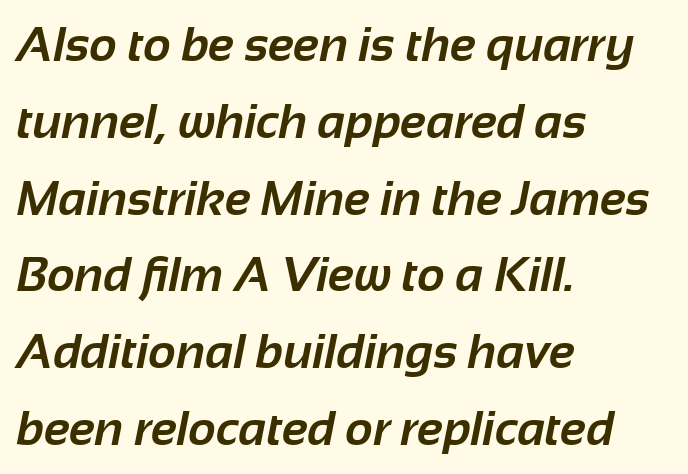
Q: Is the text bold? A: Yes.
Q: Is the typeface a serif or a sans-serif typeface? A: Sans-serif.
Q: Is the text underlined? A: No.
Q: How is the paragraph aligned? A: Left-aligned.
Q: Is the spacing between letters normal or unusually wide? A: Normal.
Q: Is the spacing between lines tight, normal or loose? A: Normal.
Q: Width (condensed, normal, or wide)? A: Normal.
Q: Stroke contrast? A: Low.
Q: x-height? A: Medium.
Q: Monospaced? A: No.
